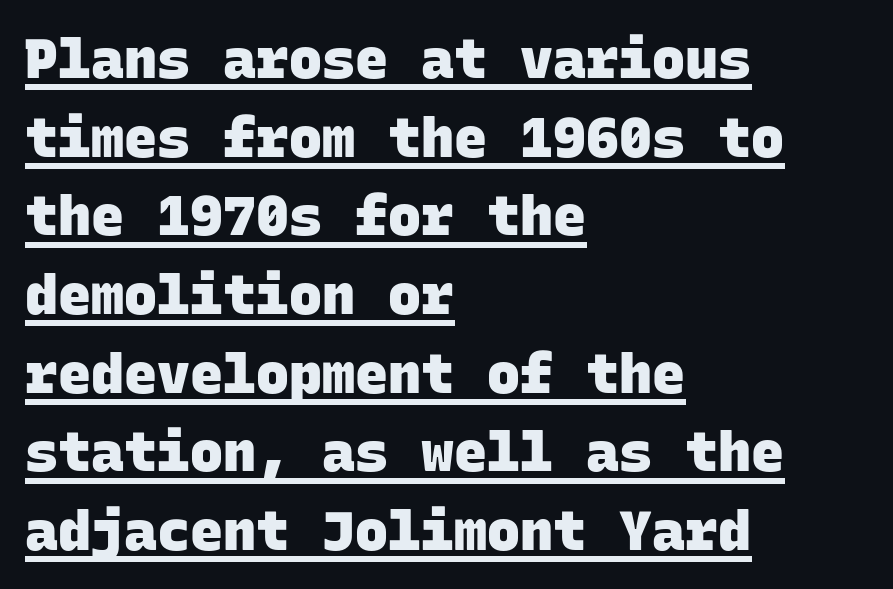
The image shows 55 px heavy sans-serif type, monospaced; set left-aligned, normal line spacing (1.43x), normal letter spacing, underlined; low stroke contrast and a large x-height.
